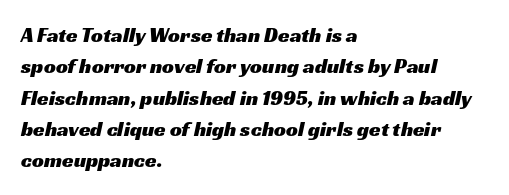
These lines keep a tight, regular rhythm from letter to letter. The rendering anchors every line to the left-hand side. Leading: standard. Clear beneath every line of the passage.
